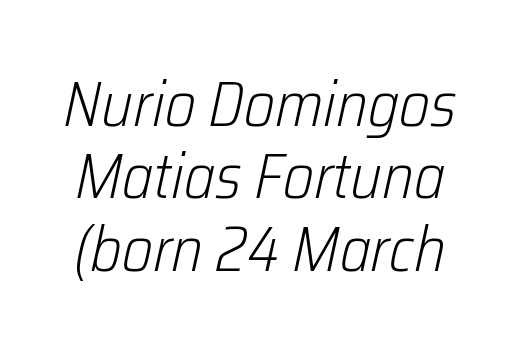
The letterforms sit shoulder to shoulder at normal distance. Each stroke keeps to a modest, everyday thickness or less. Yep, that's italic — everything's leaning. The letters advance in unequal steps, a hallmark of proportional type. Lines of text with bare space underneath. The passage shown stacks its lines with hardly any gap.
